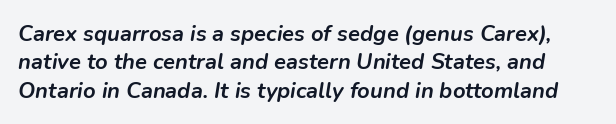
Q: Is the text bold? A: Yes.
Q: Is the text italic (slanted)? A: Yes, it leans right by about 9 degrees.
Q: Is the text underlined? A: No.
Q: Is the spacing between letters normal or unusually wide? A: Normal.
Q: Is the spacing between lines tight, normal or loose? A: Normal.
